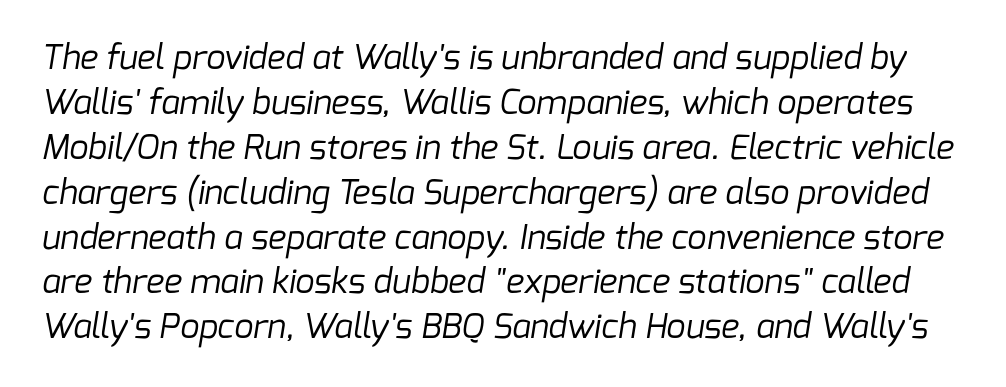
These lines keep a tight, regular rhythm from letter to letter. The type family on display is of the sans-serif kind. Plain, unruled lines of type. Each new line begins a customary step beneath the previous one.
